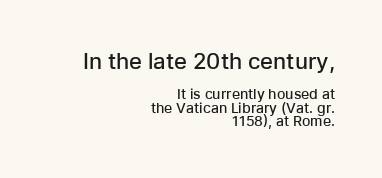
{"italic": "no", "bold": "semi", "underline": "no", "align": "right", "line_spacing": "tight", "line_spacing_ratio": 0.95, "letter_spacing": "normal", "letter_spacing_em": 0.0, "larger_block": "first", "size_ratio": 1.57, "glyph_px": 22}
